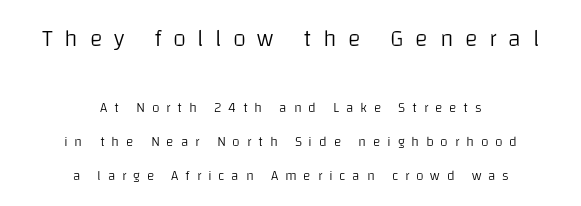
One glance says open: line gaps are wider than usual. Check the space under the baseline: it is left empty. The emphasis by scale lands on block number one, above. Short and long lines alike share a common midpoint. Stems and bowls with no extra thickness — not bold. Look at the tracking — it's clearly loosened, letters drifting apart.
